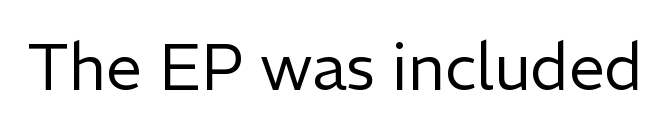
The image shows 64 px regular-weight sans-serif type, upright; set normal letter spacing, not underlined; low stroke contrast and a medium x-height.
